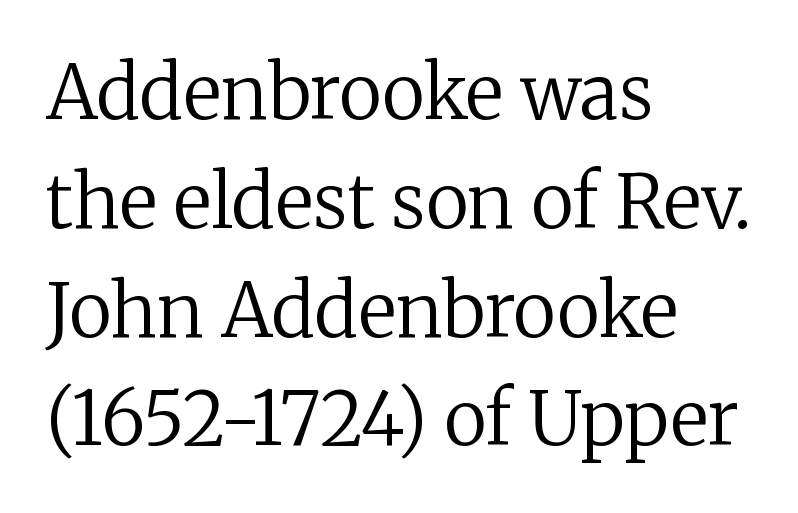
Q: Is the text bold? A: No.
Q: Is the text italic (slanted)? A: No, it is upright.
Q: Is the typeface a serif or a sans-serif typeface? A: Serif.
Q: Is the text underlined? A: No.
Q: How is the paragraph aligned? A: Left-aligned.
Q: Is the spacing between letters normal or unusually wide? A: Normal.
Q: Is the spacing between lines tight, normal or loose? A: Normal.
Q: Width (condensed, normal, or wide)? A: Normal.
Q: Stroke contrast? A: Low.
Q: x-height? A: Medium.
Q: Monospaced? A: No.
